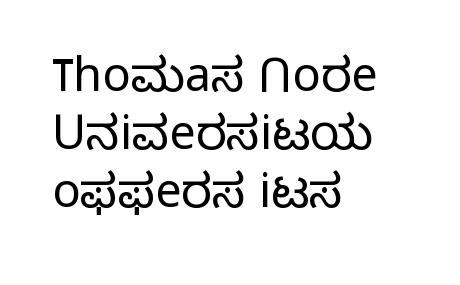
{"serif": "no", "italic": "no", "bold": "no", "weight": "light", "width": "normal", "stroke_contrast": "low", "x_height": "medium", "monospaced": "no", "underline": "no", "align": "left", "line_spacing_ratio": 1.23, "letter_spacing": "normal", "letter_spacing_em": 0.0, "glyph_px": 47}
